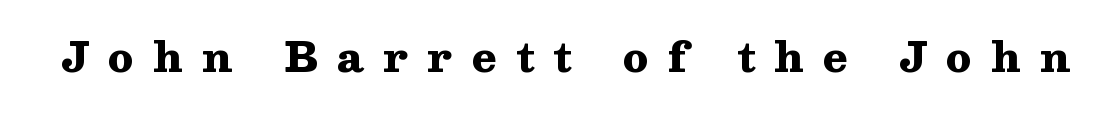
The image shows 41 px heavy, wide serif type, upright; set unusually wide letter spacing (+0.47 em), not underlined; medium stroke contrast and a medium x-height.
